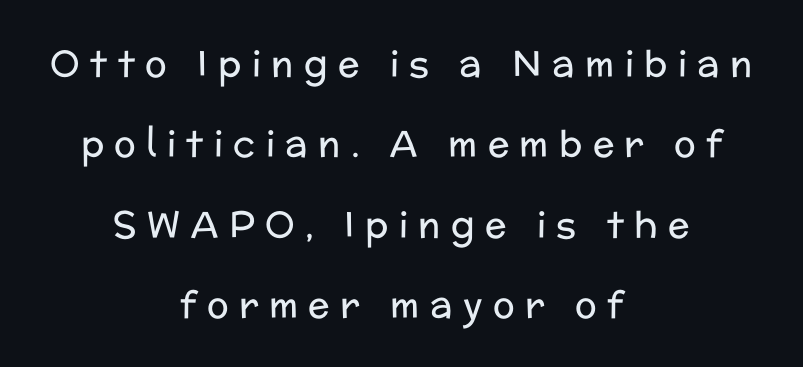
Stroke thickness stays within the range of a standard reading face or lighter. Nope, not italic — everything's standing straight. Plain, unruled lines of type. This sample trades compactness for vertical openness between lines. To sum up the face: it is a sans, with no serifs. Centered paragraph, ragged on both sides.
